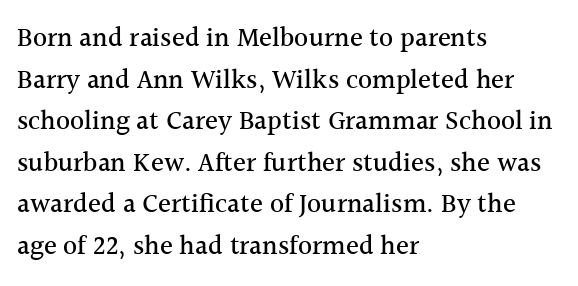
The image shows 27 px text type, upright; set left-aligned, normal line spacing (1.54x), normal letter spacing, not underlined.
